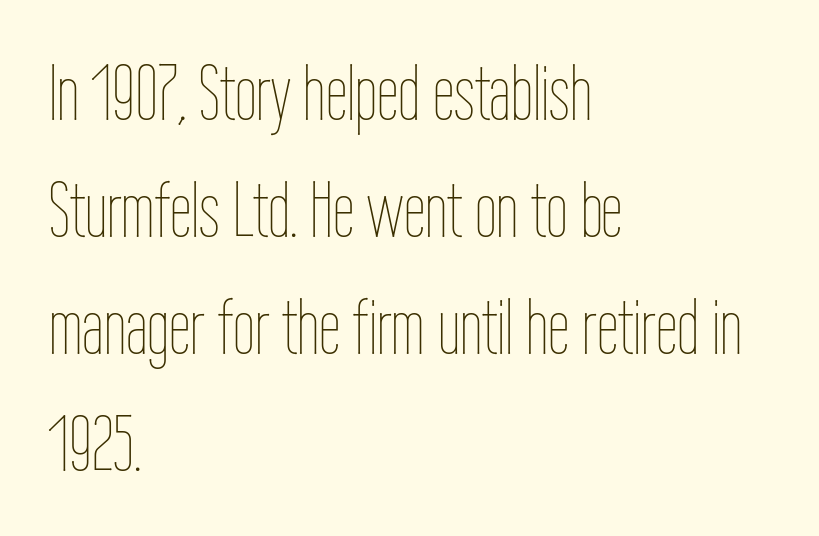
{"italic": "no", "bold": "no", "weight": "thin", "width": "condensed", "stroke_contrast": "low", "x_height": "medium", "monospaced": "no", "underline": "no", "align": "left", "line_spacing": "normal", "line_spacing_ratio": 1.5, "letter_spacing": "normal", "letter_spacing_em": 0.0, "glyph_px": 78}
